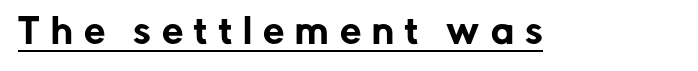
Q: Is the text italic (slanted)? A: No, it is upright.
Q: Is the typeface a serif or a sans-serif typeface? A: Sans-serif.
Q: Is the text underlined? A: Yes.
Q: Is the spacing between letters normal or unusually wide? A: Unusually wide.
Q: Width (condensed, normal, or wide)? A: Normal.
Q: Stroke contrast? A: Low.
Q: x-height? A: Medium.
Q: Monospaced? A: No.
